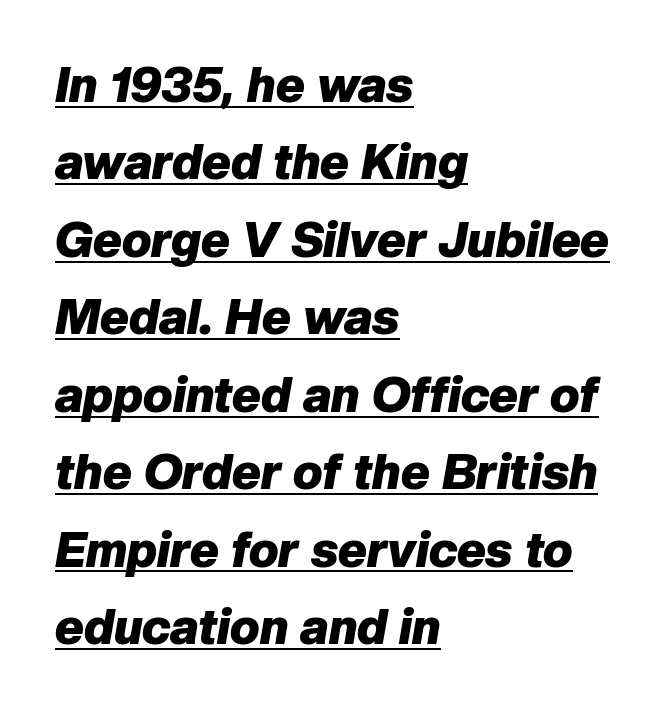
Each letter keeps its own natural width here, so spacing adapts to shape. Letter spacing: default. Vertically, the passage feels balanced, rows spaced as you'd expect. Typesetter's note: full bold, strokes at maximum text heaviness.
